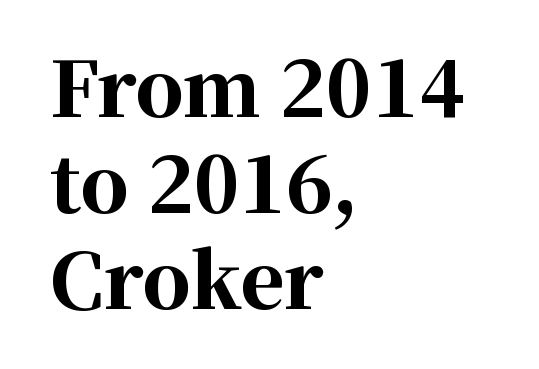
Italic? Not at all — the glyphs are vertical. The setting favours the left margin, as ordinary paragraphs usually do. Note: serifs present on the glyphs. These words are printed bold, with thick strokes throughout. The passage shown is typed in a proportional face where columns would drift.
